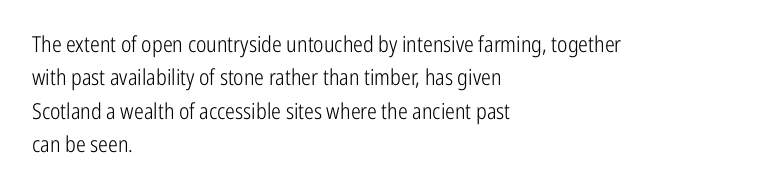
{"italic": "no", "bold": "no", "underline": "no", "align": "left", "line_spacing": "normal", "line_spacing_ratio": 1.52, "letter_spacing": "normal", "letter_spacing_em": 0.0, "glyph_px": 22}
